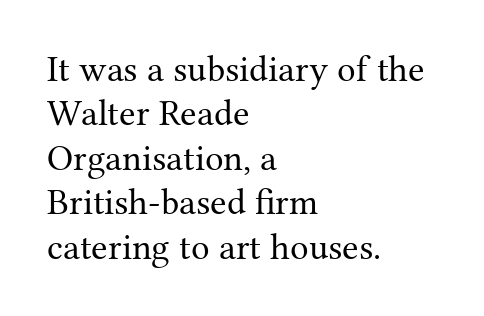
Q: Is the text bold? A: No.
Q: Is the text italic (slanted)? A: No, it is upright.
Q: Is the typeface a serif or a sans-serif typeface? A: Serif.
Q: Is the text underlined? A: No.
Q: How is the paragraph aligned? A: Left-aligned.
Q: Is the spacing between letters normal or unusually wide? A: Normal.
Q: Width (condensed, normal, or wide)? A: Normal.
Q: Stroke contrast? A: Medium.
Q: x-height? A: Medium.
Q: Monospaced? A: No.
